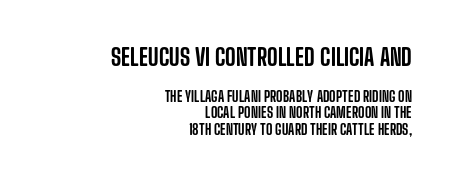
The image shows 23 px text type, upright; set right-aligned, line spacing 1.16x, normal letter spacing, not underlined; the first (top) block is 1.64x larger.
